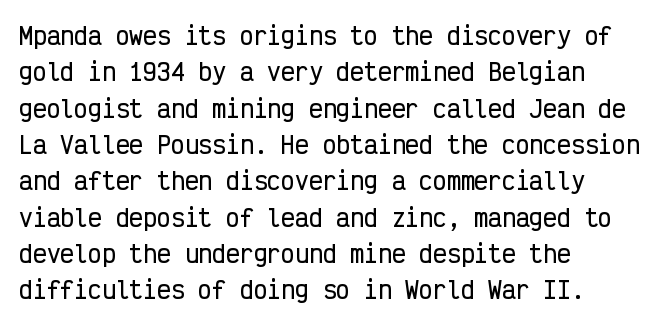
The image shows 23 px text type, upright; set left-aligned, normal line spacing (1.58x), normal letter spacing, not underlined.
